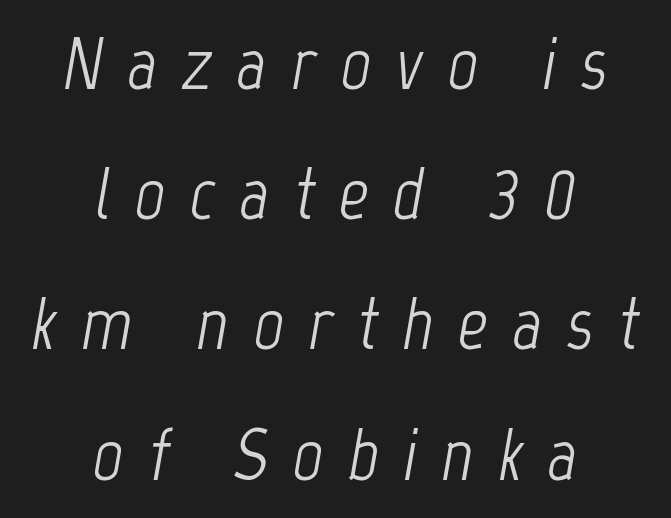
{"italic": "yes", "lean": "right", "slant_degrees": 12, "bold": "no", "weight": "light", "width": "condensed", "stroke_contrast": "low", "x_height": "medium", "monospaced": "no", "underline": "no", "align": "center", "line_spacing_ratio": 1.76, "letter_spacing": "wide", "letter_spacing_em": 0.33, "glyph_px": 74}
